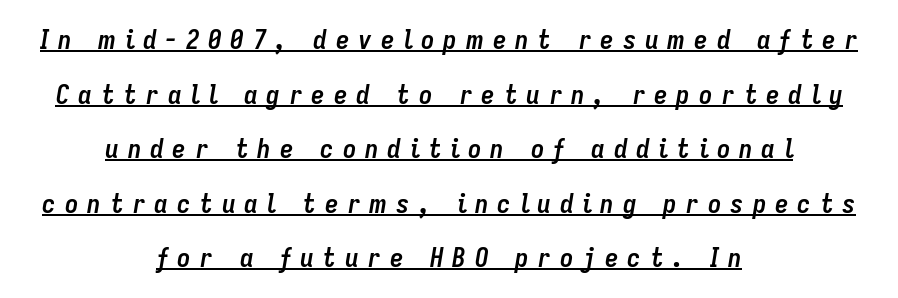
The image shows 27 px bold type, italic (leaning right); set centered, loose line spacing (2.02x), unusually wide letter spacing (+0.33 em), underlined.
